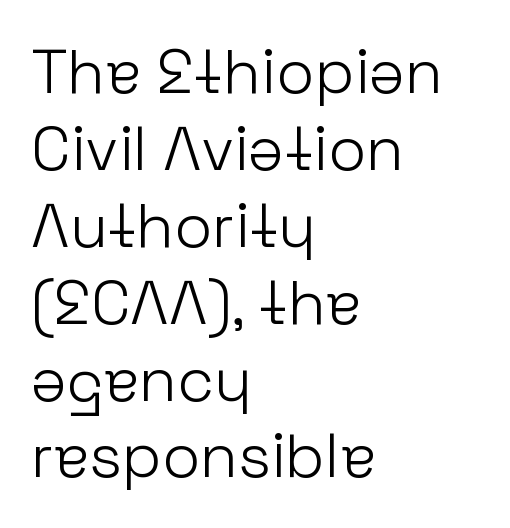
The image shows 62 px light sans-serif type, upright; set left-aligned, line spacing 1.24x, normal letter spacing, not underlined; low stroke contrast and a medium x-height.
